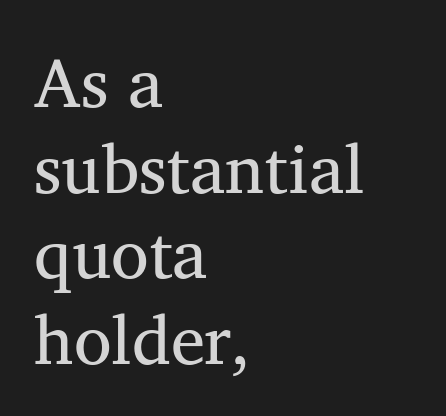
Q: Is the text bold? A: No.
Q: Is the typeface a serif or a sans-serif typeface? A: Serif.
Q: Is the text underlined? A: No.
Q: How is the paragraph aligned? A: Left-aligned.
Q: Is the spacing between letters normal or unusually wide? A: Normal.
Q: Width (condensed, normal, or wide)? A: Normal.
Q: Stroke contrast? A: Medium.
Q: x-height? A: Medium.
Q: Monospaced? A: No.
